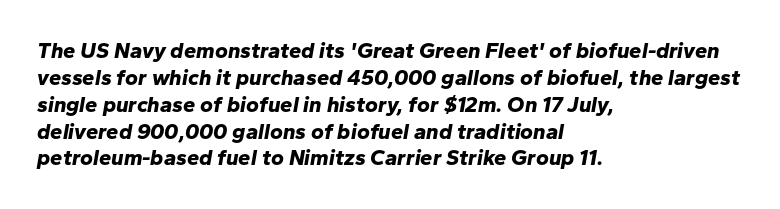
Each row of text sits above clean, open space. Is the letter spacing exaggerated? No — it looks like the ordinary default. Quick note: italic. Reading down the block, your eye returns to a fixed left position each line. Students, this is bold: see how much ink each stroke carries.
